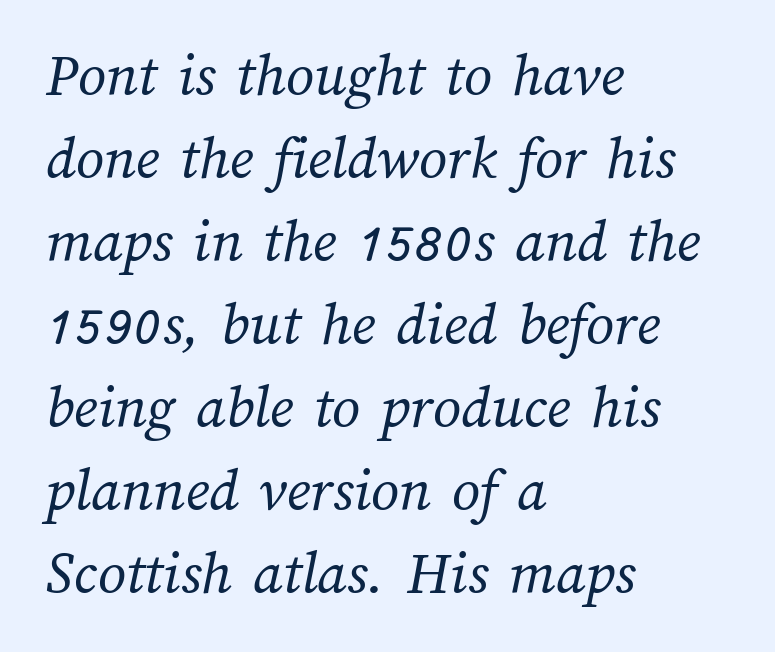
The image shows 62 px regular-weight type; set left-aligned, normal line spacing (1.34x), normal letter spacing, not underlined; medium stroke contrast and a medium x-height.
